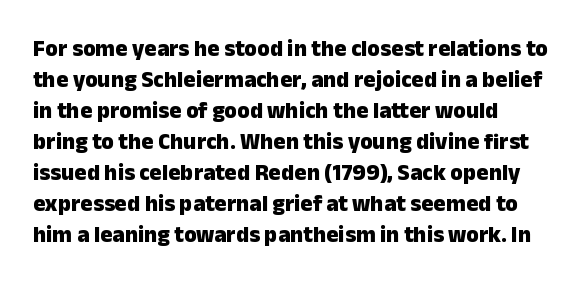
The image shows 23 px bold type, upright; set left-aligned, normal line spacing (1.35x), normal letter spacing, not underlined.
